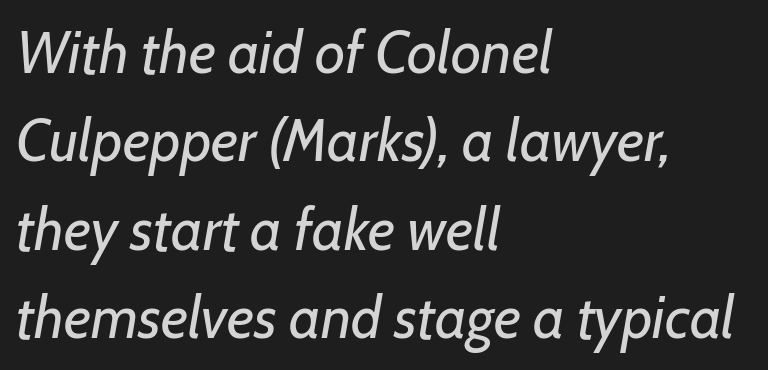
The space directly below the letters is spotless. Students, observe: this is what conventionally led text looks like. The passage shown is typed in a proportional face where columns would drift. Notice how the stems are inclined rather than vertical — that's the hallmark of italics. The paragraph has a hard left edge and a soft right edge.
